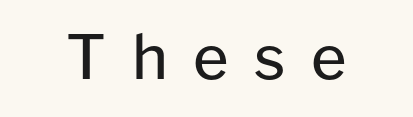
The image shows 61 px regular-weight sans-serif type, upright; set unusually wide letter spacing (+0.42 em), not underlined; low stroke contrast and a medium x-height.
